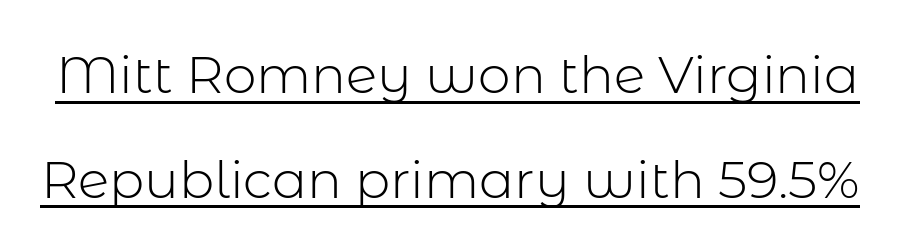
{"serif": "no", "italic": "no", "bold": "no", "weight": "light", "width": "normal", "stroke_contrast": "low", "x_height": "medium", "monospaced": "no", "underline": "yes", "line_spacing": "loose", "line_spacing_ratio": 2.01, "letter_spacing": "normal", "letter_spacing_em": 0.0, "glyph_px": 52}
